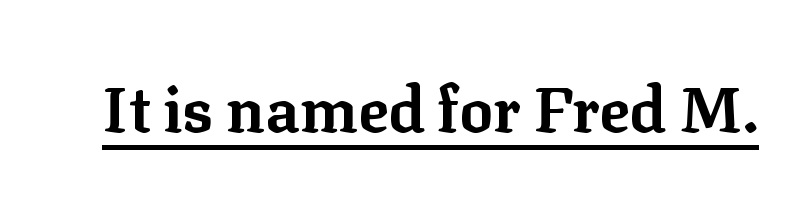
Q: Is the text bold? A: Yes.
Q: Is the text italic (slanted)? A: No, it is upright.
Q: Is the typeface a serif or a sans-serif typeface? A: Serif.
Q: Is the text underlined? A: Yes.
Q: Is the spacing between letters normal or unusually wide? A: Normal.
Q: Width (condensed, normal, or wide)? A: Normal.
Q: Stroke contrast? A: Low.
Q: x-height? A: Medium.
Q: Monospaced? A: No.
